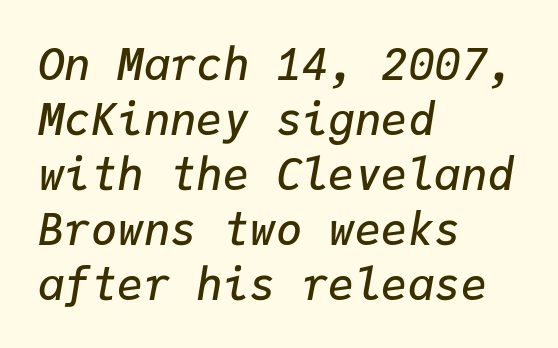
Q: Is the text bold? A: Semi-bold.
Q: Is the text italic (slanted)? A: Yes, it leans right by about 9 degrees.
Q: Is the text underlined? A: No.
Q: How is the paragraph aligned? A: Left-aligned.
Q: Is the spacing between letters normal or unusually wide? A: Normal.
Q: Is the spacing between lines tight, normal or loose? A: Normal.
Q: Width (condensed, normal, or wide)? A: Normal.
Q: Stroke contrast? A: Low.
Q: x-height? A: Medium.
Q: Monospaced? A: Yes.
